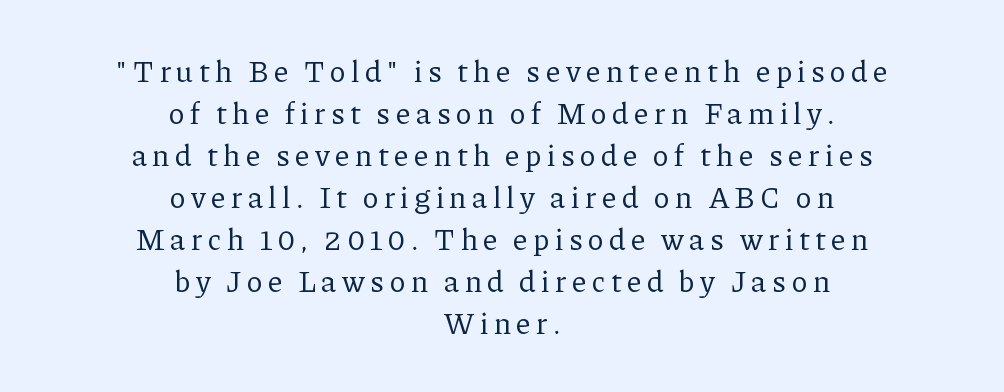
The image shows 30 px regular-weight serif type, upright; set centered, normal line spacing (1.4x), not underlined; low stroke contrast and a medium x-height.
